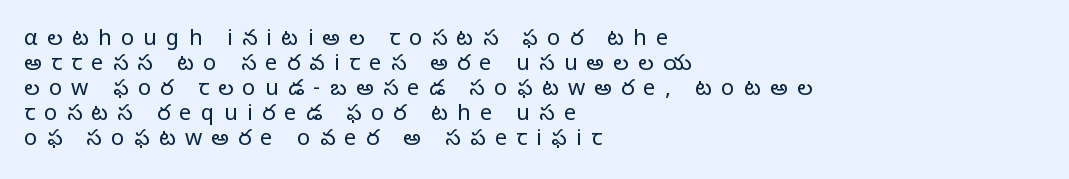
The image shows 22 px text type, upright; set left-aligned, tight line spacing (1.14x), unusually wide letter spacing (+0.42 em), not underlined.
